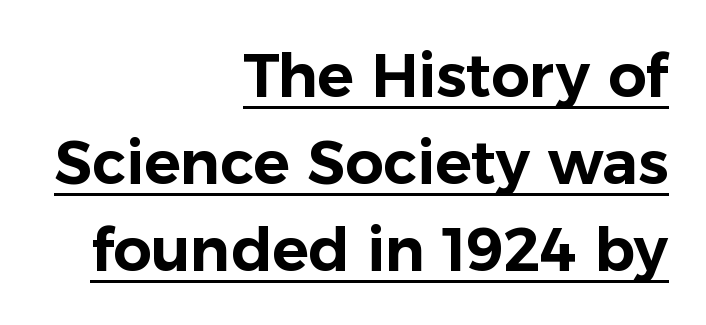
The lines in this sample share a right terminus and differ only in where they begin. The glyphs in this specimen are sans serif. Notice how a bar underscores the lettering throughout. This block has exactly the height ordinary leading produces. Does the lettering tilt? It doesn't — this is upright.
